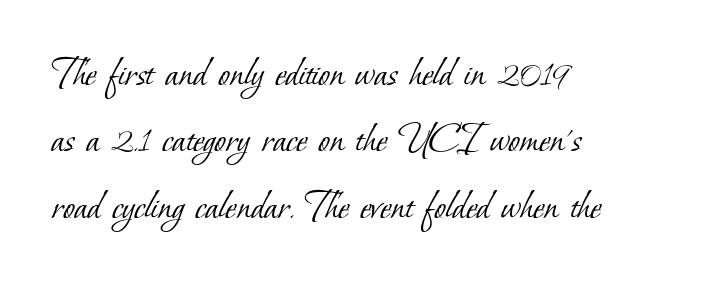
Heft: none added — not bold. Here the designer chose a conventional face with non-uniform glyph widths. This sample uses plain, unmodified letter spacing. Normally led — the rows are evenly, conventionally spaced. The paragraph has a hard left edge and a soft right edge.
